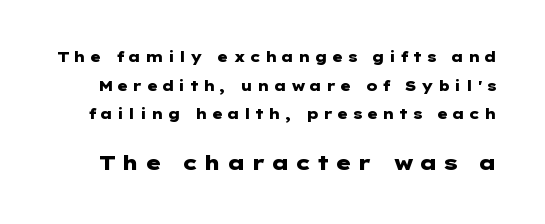
{"italic": "no", "bold": "yes", "underline": "no", "line_spacing": "loose", "line_spacing_ratio": 2.05, "letter_spacing": "wide", "letter_spacing_em": 0.26, "larger_block": "second", "size_ratio": 1.43, "glyph_px": 20}
